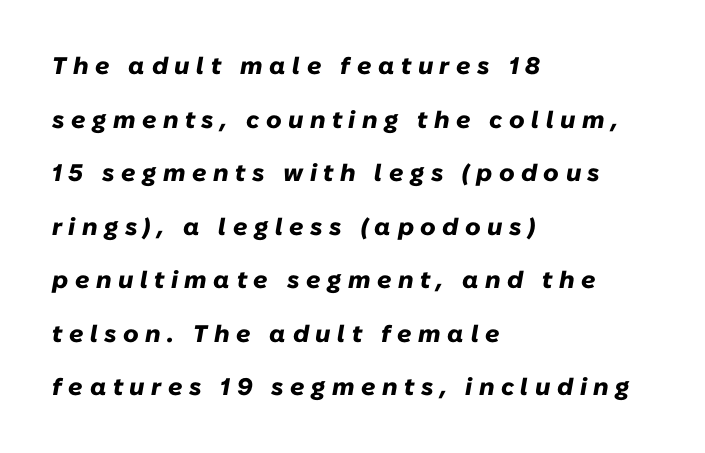
Notice how thick the strokes are: this is what a full bold looks like. Leftover space on each line is placed entirely after the last word. Plain, unruled lines of type. The leading is generous, giving the passage an open texture. Caption: expanded tracking, letters set apart. Style check: oblique.
